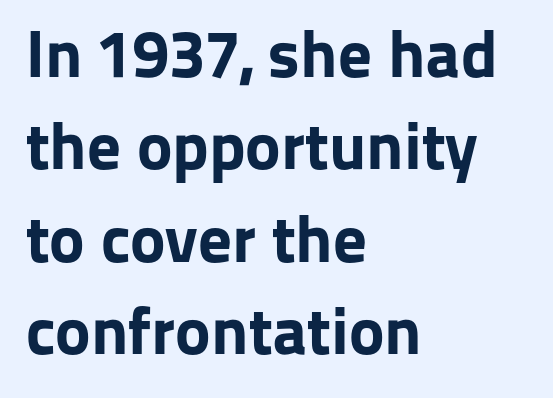
The image shows 67 px bold sans-serif type, upright; set left-aligned, normal line spacing (1.38x), normal letter spacing, not underlined; low stroke contrast and a medium x-height.
